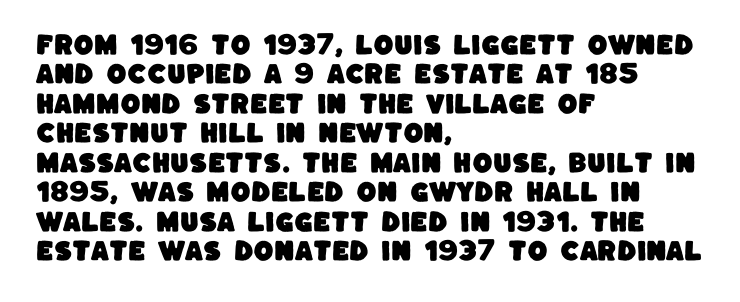
{"underline": "no", "align": "left", "line_spacing": "normal", "line_spacing_ratio": 1.28, "letter_spacing": "normal", "letter_spacing_em": 0.0, "glyph_px": 23}
